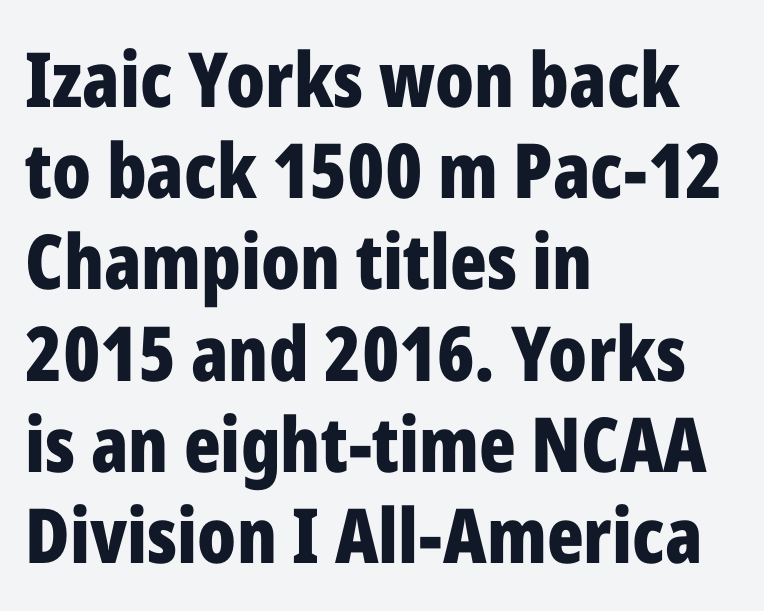
Q: Is the text bold? A: Yes.
Q: Is the text italic (slanted)? A: No, it is upright.
Q: Is the typeface a serif or a sans-serif typeface? A: Sans-serif.
Q: Is the text underlined? A: No.
Q: How is the paragraph aligned? A: Left-aligned.
Q: Is the spacing between letters normal or unusually wide? A: Normal.
Q: Width (condensed, normal, or wide)? A: Condensed.
Q: Stroke contrast? A: Low.
Q: x-height? A: Medium.
Q: Monospaced? A: No.
